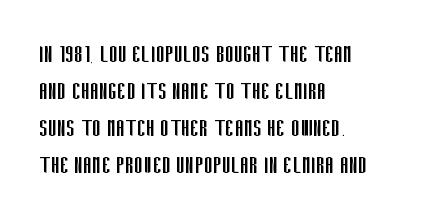
The image shows 27 px text type, upright; set left-aligned, normal line spacing (1.37x), normal letter spacing, not underlined.
